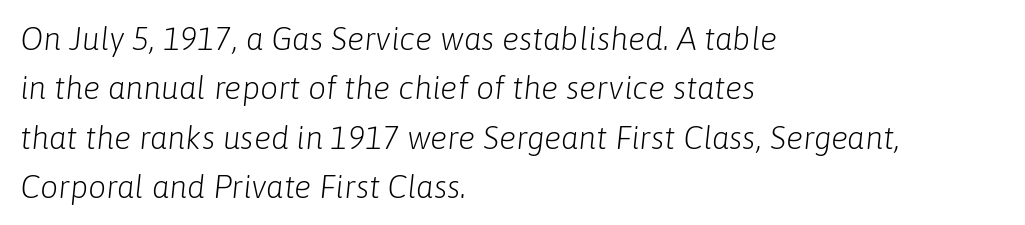
Q: Is the text bold? A: No.
Q: Is the text italic (slanted)? A: Yes, it leans right by about 6 degrees.
Q: Is the text underlined? A: No.
Q: How is the paragraph aligned? A: Left-aligned.
Q: Is the spacing between letters normal or unusually wide? A: Normal.
Q: Is the spacing between lines tight, normal or loose? A: Normal.
Q: Width (condensed, normal, or wide)? A: Normal.
Q: Stroke contrast? A: Low.
Q: x-height? A: Medium.
Q: Monospaced? A: No.
